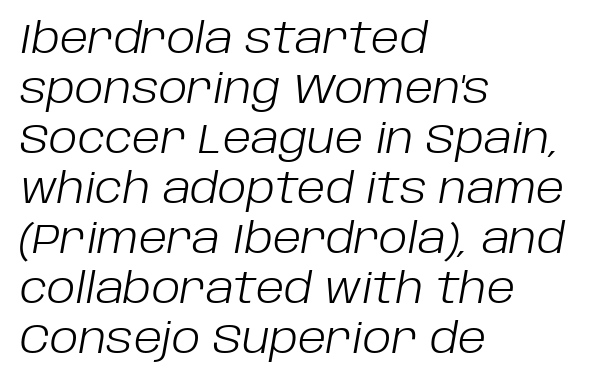
{"italic": "yes", "lean": "right", "slant_degrees": 10, "bold": "no", "weight": "light", "width": "normal", "stroke_contrast": "low", "x_height": "large", "monospaced": "no", "underline": "no", "align": "left", "line_spacing_ratio": 1.22, "letter_spacing": "normal", "letter_spacing_em": 0.0, "glyph_px": 41}
